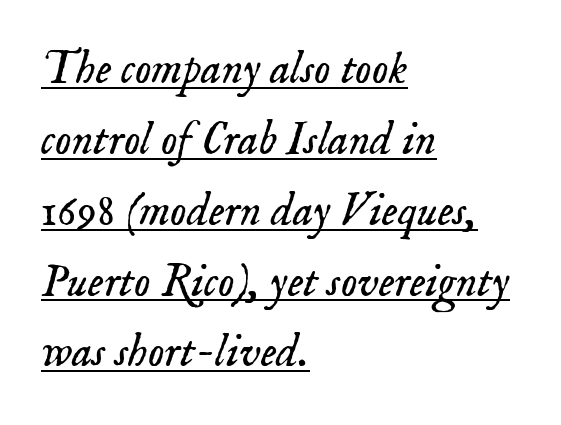
Q: Is the text bold? A: No.
Q: Is the text italic (slanted)? A: Yes, it leans right by about 18 degrees.
Q: Is the typeface a serif or a sans-serif typeface? A: Serif.
Q: Is the text underlined? A: Yes.
Q: How is the paragraph aligned? A: Left-aligned.
Q: Is the spacing between letters normal or unusually wide? A: Normal.
Q: Is the spacing between lines tight, normal or loose? A: Normal.
Q: Width (condensed, normal, or wide)? A: Normal.
Q: Stroke contrast? A: Low.
Q: x-height? A: Small.
Q: Monospaced? A: No.
